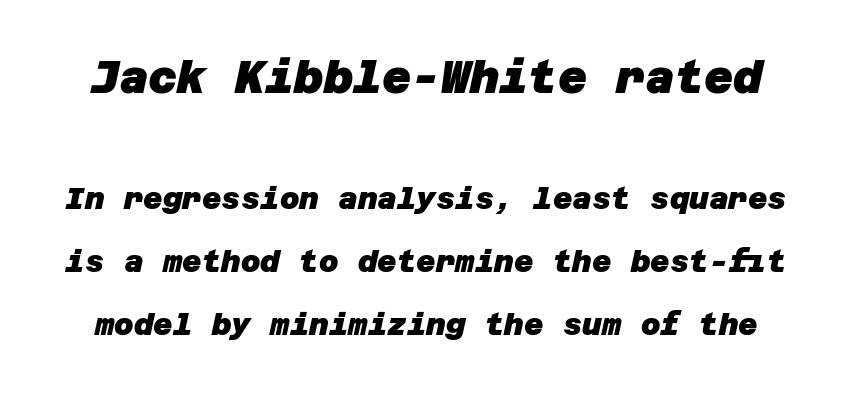
The image shows 45 px heavy sans-serif type; set loose line spacing (2.1x), normal letter spacing, not underlined; the first (top) block is 1.5x larger; low stroke contrast and a large x-height.
